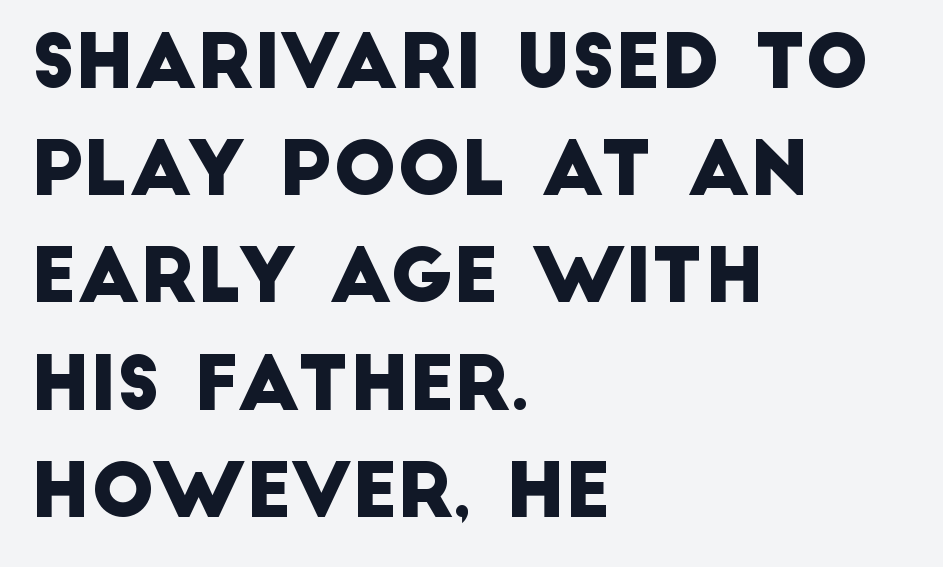
Q: Is the typeface a serif or a sans-serif typeface? A: Sans-serif.
Q: Is the text underlined? A: No.
Q: How is the paragraph aligned? A: Left-aligned.
Q: Is the spacing between letters normal or unusually wide? A: Normal.
Q: Is the spacing between lines tight, normal or loose? A: Normal.
Q: Width (condensed, normal, or wide)? A: Normal.
Q: Stroke contrast? A: Low.
Q: x-height? A: Large.
Q: Monospaced? A: No.
